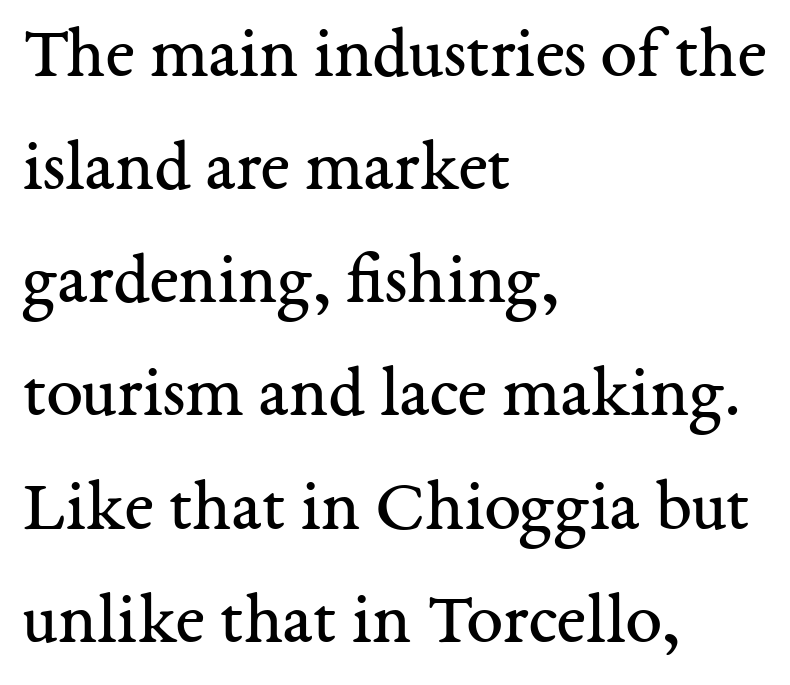
This is roman type, the default non-slanted kind. No letter is thick-stroked: the sample isn't bold. Check where the strokes stop: tiny serifs finish them off. The lines in this sample share a left origin and differ only in where they stop. Horizontal bands of white between lines are of average thickness.
